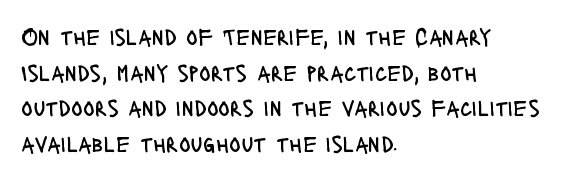
No italicization has been applied; the sample stays upright. Each line starts at the same left margin while the right side varies. Weight: regular or lighter. Compared with typical paragraphs, the rows here are spaced about the same. No extra tracking has been applied to these lines. Any mark beneath the type? The region is blank.
